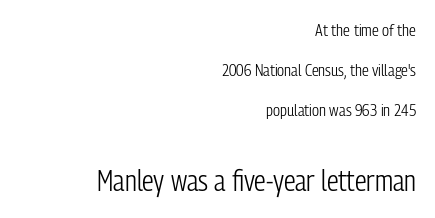
The image shows 29 px light, condensed sans-serif type, upright; set right-aligned, loose line spacing (2.35x), normal letter spacing, not underlined; the second (bottom) block is 1.71x larger; low stroke contrast and a medium x-height.
